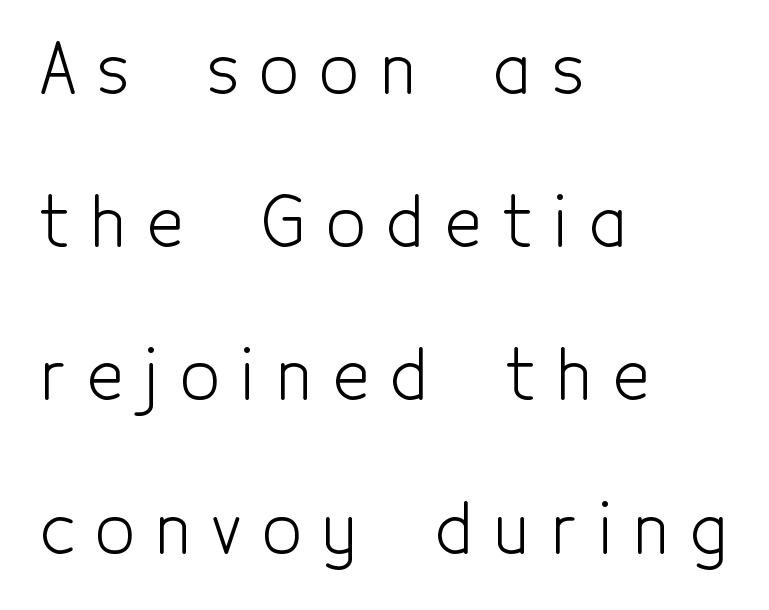
{"serif": "no", "italic": "no", "bold": "no", "weight": "light", "width": "condensed", "x_height": "medium", "monospaced": "no", "underline": "no", "align": "left", "line_spacing": "loose", "line_spacing_ratio": 2.22, "letter_spacing": "wide", "letter_spacing_em": 0.31, "glyph_px": 69}
